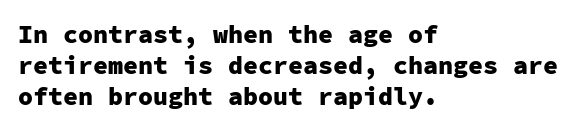
Q: Is the text bold? A: Yes.
Q: Is the text italic (slanted)? A: No, it is upright.
Q: Is the text underlined? A: No.
Q: How is the paragraph aligned? A: Left-aligned.
Q: Is the spacing between letters normal or unusually wide? A: Normal.
